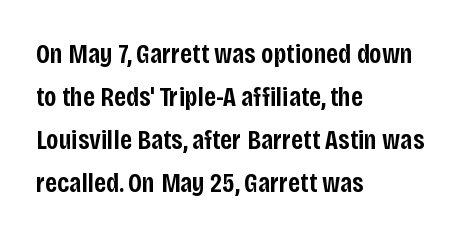
The ragged edge is on the right, which tells us the setting is flush left. Strokes here are thickened, but only to semibold level. Words appear dense and cohesive because spacing is normal. You can tell from the bare stems that sans-serif type was used. Decoration check: the copy has no underline. Posture: vertical.
